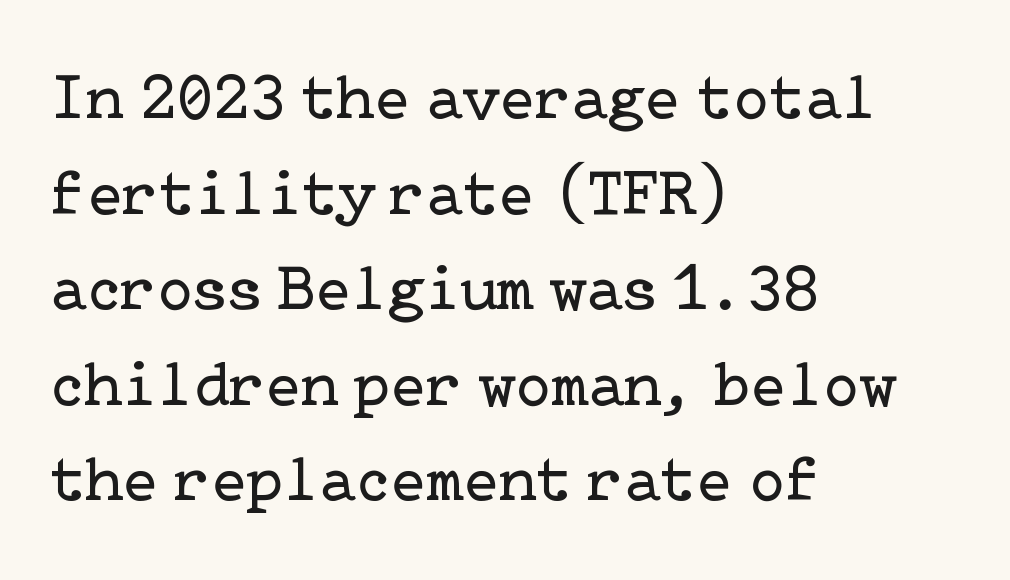
{"serif": "yes", "italic": "no", "bold": "no", "weight": "regular", "width": "normal", "stroke_contrast": "low", "x_height": "medium", "underline": "no", "align": "left", "line_spacing": "normal", "line_spacing_ratio": 1.47, "letter_spacing": "normal", "letter_spacing_em": 0.0, "glyph_px": 65}
